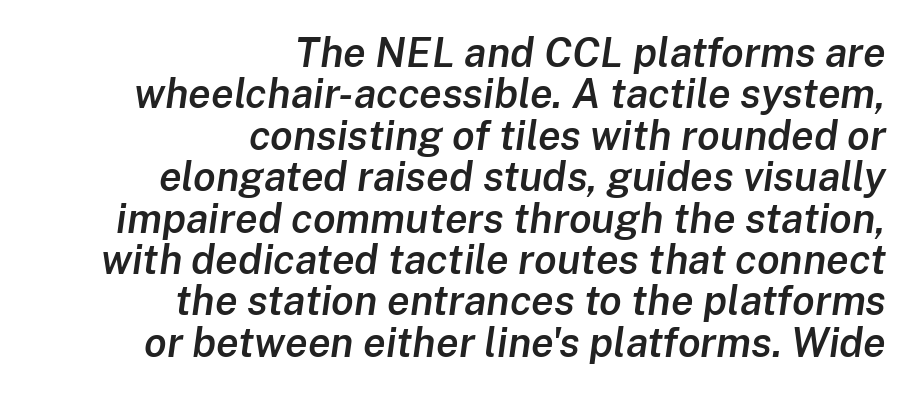
The image shows 41 px semibold type, italic (leaning right); set right-aligned, tight line spacing (1.01x), normal letter spacing, not underlined; low stroke contrast and a medium x-height.
